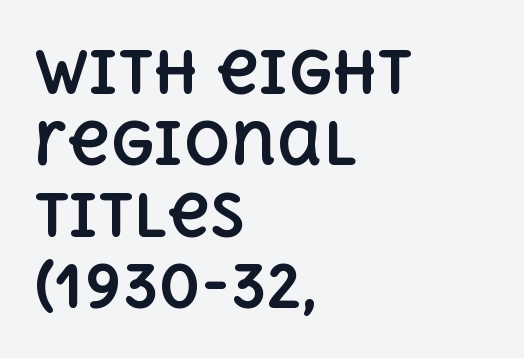
The image shows 58 px bold type, upright; set left-aligned, line spacing 1.23x, normal letter spacing, not underlined; a large x-height.
